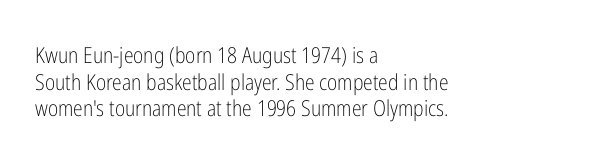
Q: Is the text bold? A: No.
Q: Is the text italic (slanted)? A: No, it is upright.
Q: Is the text underlined? A: No.
Q: How is the paragraph aligned? A: Left-aligned.
Q: Is the spacing between letters normal or unusually wide? A: Normal.
